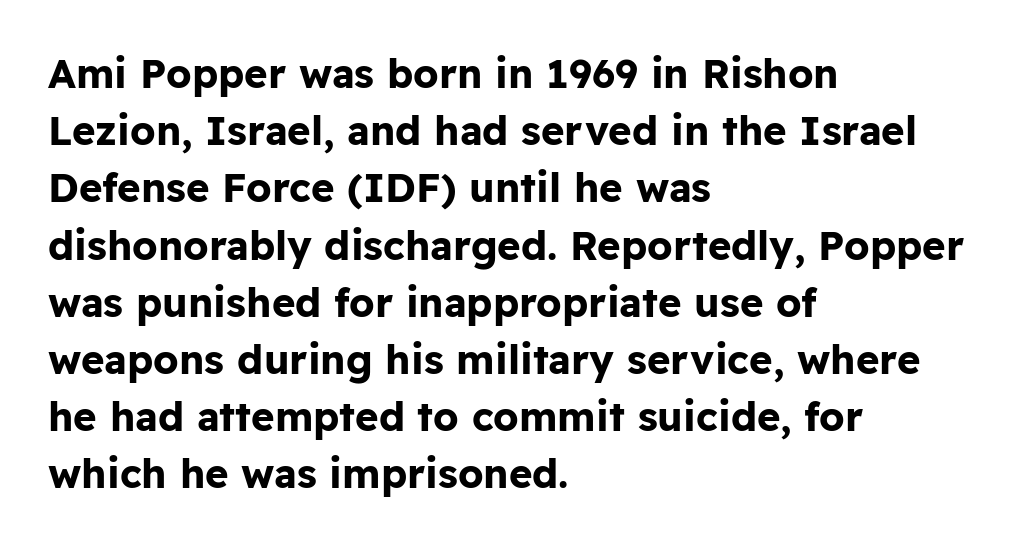
The font's upright variant was chosen for this text. The rendering anchors every line to the left-hand side. The face used here is a sans, in the tradition of grotesques and geometrics. The passage shown is typed in a proportional face where columns would drift.
